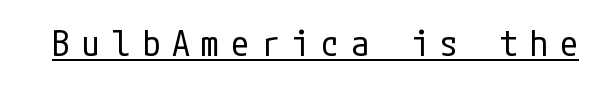
These characters rest on top of a visible drawn line. Spacing between characters has been opened up far beyond the box default. Unbolded letterforms with no extra heft. The type sits square on the baseline with zero lean. This is sans-serif lettering, the kind often seen on screens and signage.
